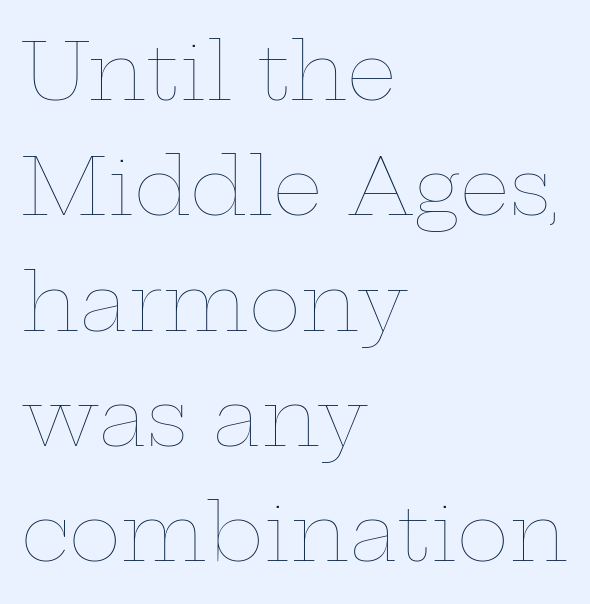
{"italic": "no", "bold": "no", "weight": "thin", "width": "wide", "stroke_contrast": "low", "x_height": "medium", "monospaced": "no", "underline": "no", "align": "left", "line_spacing": "normal", "line_spacing_ratio": 1.46, "letter_spacing": "normal", "letter_spacing_em": 0.0, "glyph_px": 79}
